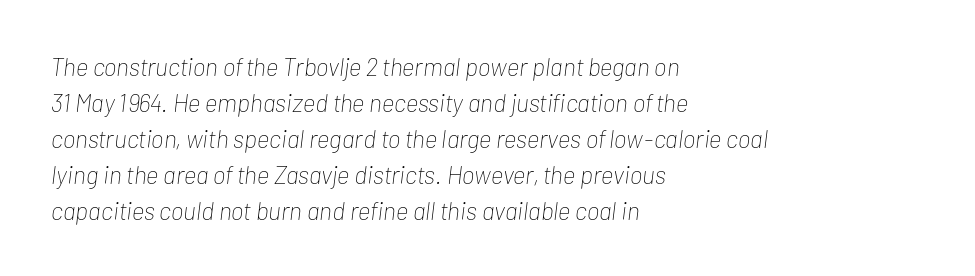
{"italic": "yes", "lean": "right", "slant_degrees": 7, "bold": "no", "underline": "no", "align": "left", "line_spacing": "normal", "line_spacing_ratio": 1.44, "letter_spacing": "normal", "letter_spacing_em": 0.0, "glyph_px": 25}
